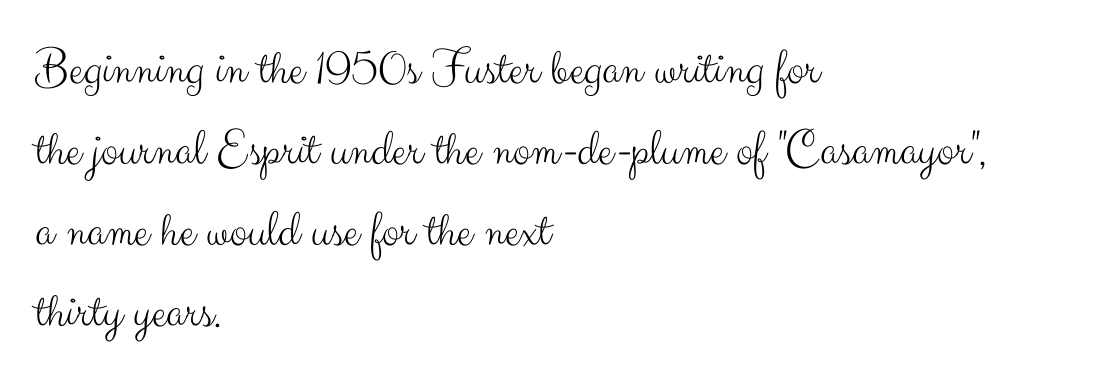
The image shows 52 px light sans-serif type; set left-aligned, normal line spacing (1.56x), normal letter spacing, not underlined; medium stroke contrast and a small x-height.
